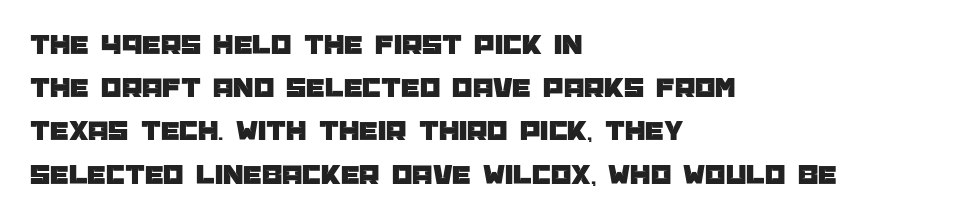
It's the straight-up-and-down kind of type. Glance below the letters and you will spot only blank space. Students, observe: this is what conventionally led text looks like. Is this a fixed-width face? No — the glyphs have proportional, varying widths. Line beginnings align vertically; line endings do not.
